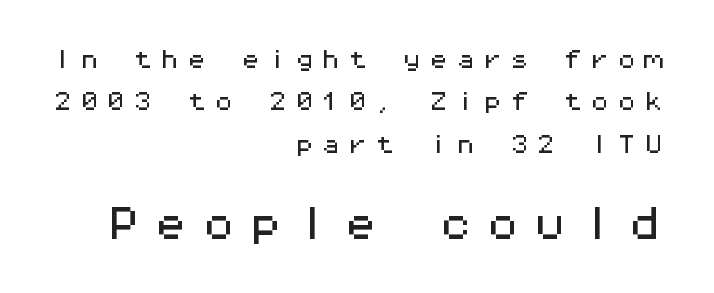
{"serif": "no", "italic": "no", "width": "wide", "stroke_contrast": "medium", "x_height": "medium", "monospaced": "yes", "underline": "no", "align": "right", "line_spacing": "loose", "line_spacing_ratio": 2.02, "letter_spacing": "wide", "letter_spacing_em": 0.28, "larger_block": "second", "size_ratio": 1.76, "glyph_px": 37}
